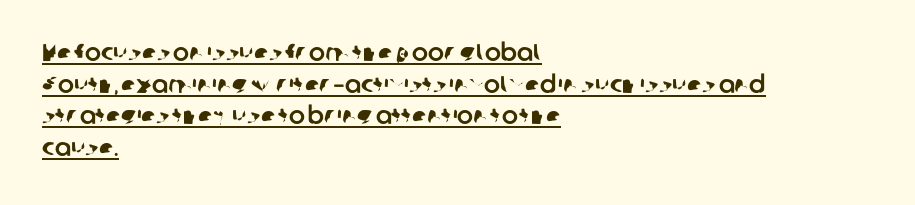
Horizontally, the lines are justified to the leading edge only. Letter spacing: default. How would I describe the line gaps? Plain and ordinary. Underlined type.
